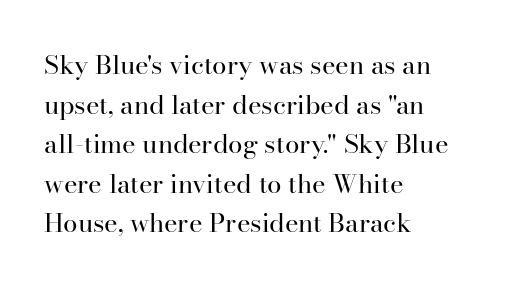
The image shows 26 px text type, upright; set left-aligned, normal line spacing (1.52x), normal letter spacing, not underlined.
